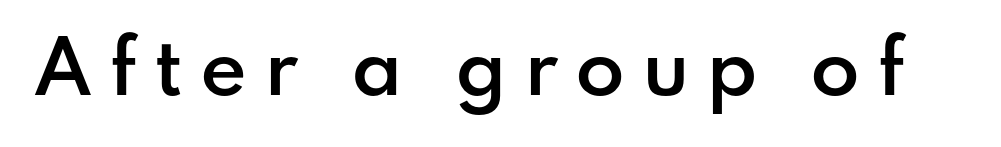
Q: Is the text bold? A: Semi-bold.
Q: Is the text italic (slanted)? A: No, it is upright.
Q: Is the typeface a serif or a sans-serif typeface? A: Sans-serif.
Q: Is the text underlined? A: No.
Q: Is the spacing between letters normal or unusually wide? A: Unusually wide.
Q: Width (condensed, normal, or wide)? A: Normal.
Q: Stroke contrast? A: Low.
Q: x-height? A: Small.
Q: Monospaced? A: No.
